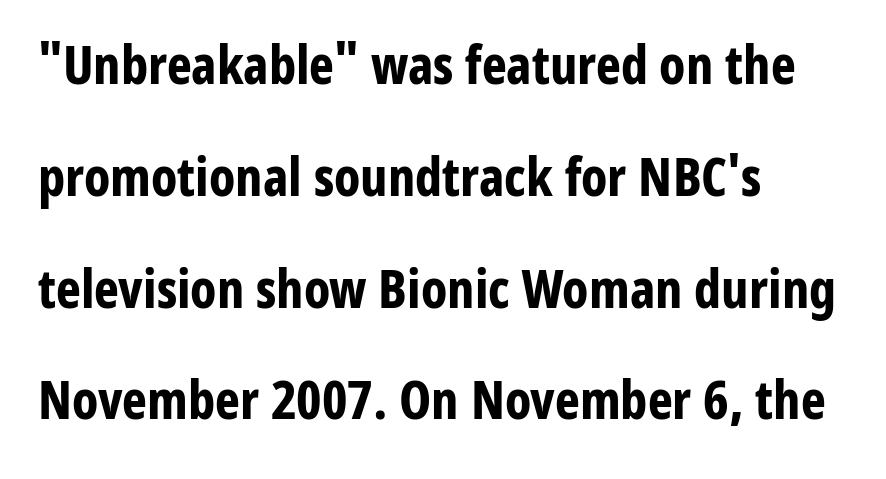
Q: Is the text bold? A: Yes.
Q: Is the text italic (slanted)? A: No, it is upright.
Q: Is the typeface a serif or a sans-serif typeface? A: Sans-serif.
Q: Is the text underlined? A: No.
Q: How is the paragraph aligned? A: Left-aligned.
Q: Is the spacing between letters normal or unusually wide? A: Normal.
Q: Is the spacing between lines tight, normal or loose? A: Loose.
Q: Width (condensed, normal, or wide)? A: Condensed.
Q: Stroke contrast? A: Low.
Q: x-height? A: Medium.
Q: Monospaced? A: No.
